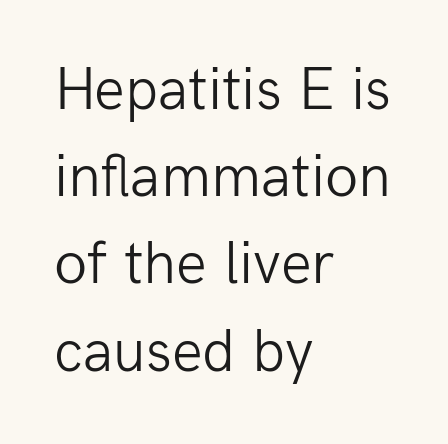
Q: Is the text bold? A: No.
Q: Is the text italic (slanted)? A: No, it is upright.
Q: Is the typeface a serif or a sans-serif typeface? A: Sans-serif.
Q: Is the text underlined? A: No.
Q: How is the paragraph aligned? A: Left-aligned.
Q: Is the spacing between letters normal or unusually wide? A: Normal.
Q: Is the spacing between lines tight, normal or loose? A: Normal.
Q: Width (condensed, normal, or wide)? A: Normal.
Q: Stroke contrast? A: Low.
Q: x-height? A: Medium.
Q: Monospaced? A: No.
